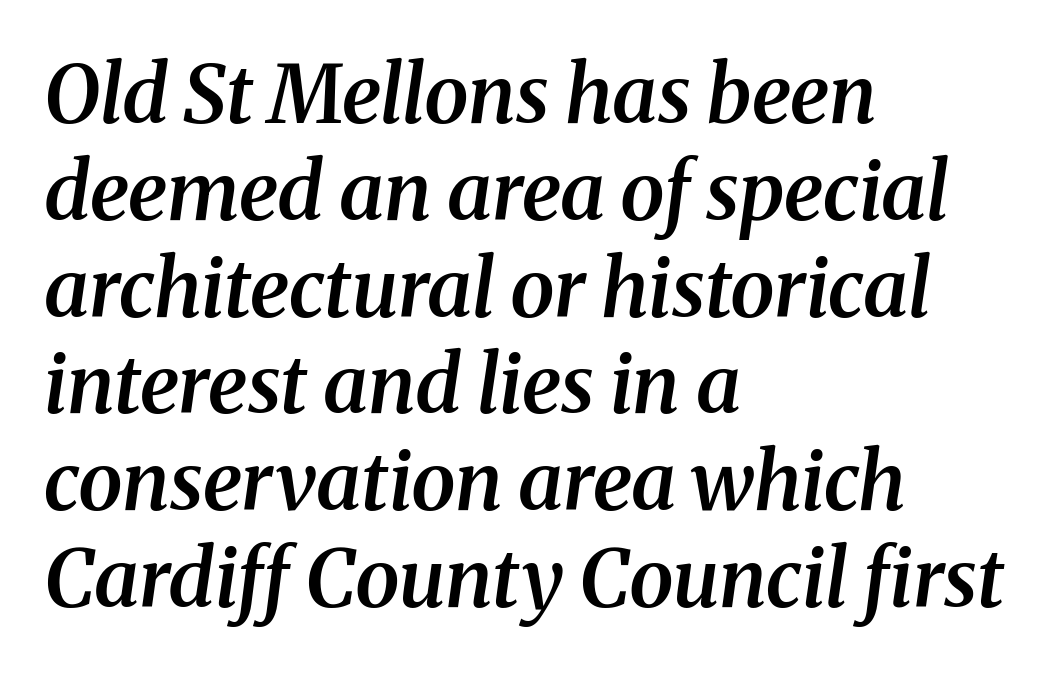
{"serif": "yes", "italic": "yes", "lean": "right", "slant_degrees": 8, "bold": "semi", "weight": "semibold", "width": "normal", "stroke_contrast": "medium", "x_height": "medium", "monospaced": "no", "underline": "no", "align": "left", "line_spacing_ratio": 1.21, "letter_spacing": "normal", "letter_spacing_em": 0.0, "glyph_px": 80}
